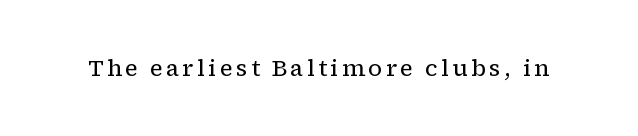
Q: Is the text bold? A: No.
Q: Is the text italic (slanted)? A: No, it is upright.
Q: Is the text underlined? A: No.
